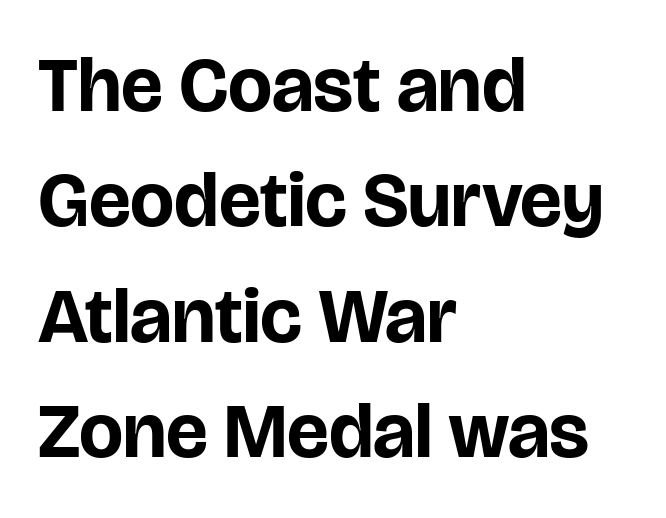
Q: Is the text bold? A: Yes.
Q: Is the text italic (slanted)? A: No, it is upright.
Q: Is the typeface a serif or a sans-serif typeface? A: Sans-serif.
Q: Is the text underlined? A: No.
Q: How is the paragraph aligned? A: Left-aligned.
Q: Is the spacing between letters normal or unusually wide? A: Normal.
Q: Is the spacing between lines tight, normal or loose? A: Normal.
Q: Width (condensed, normal, or wide)? A: Normal.
Q: Stroke contrast? A: Low.
Q: x-height? A: Large.
Q: Monospaced? A: No.
